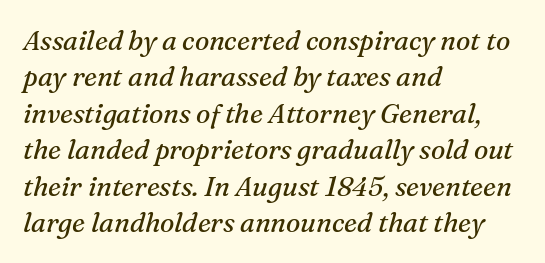
{"italic": "yes", "lean": "right", "slant_degrees": 16, "bold": "no", "underline": "no", "align": "left", "line_spacing": "normal", "line_spacing_ratio": 1.35, "letter_spacing": "normal", "letter_spacing_em": 0.0, "glyph_px": 27}
